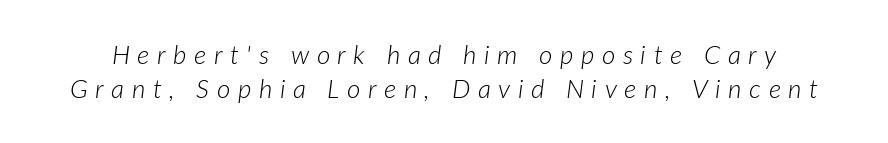
{"italic": "yes", "lean": "right", "slant_degrees": 7, "bold": "no", "underline": "no", "line_spacing": "normal", "line_spacing_ratio": 1.32, "letter_spacing": "wide", "letter_spacing_em": 0.29, "glyph_px": 26}
